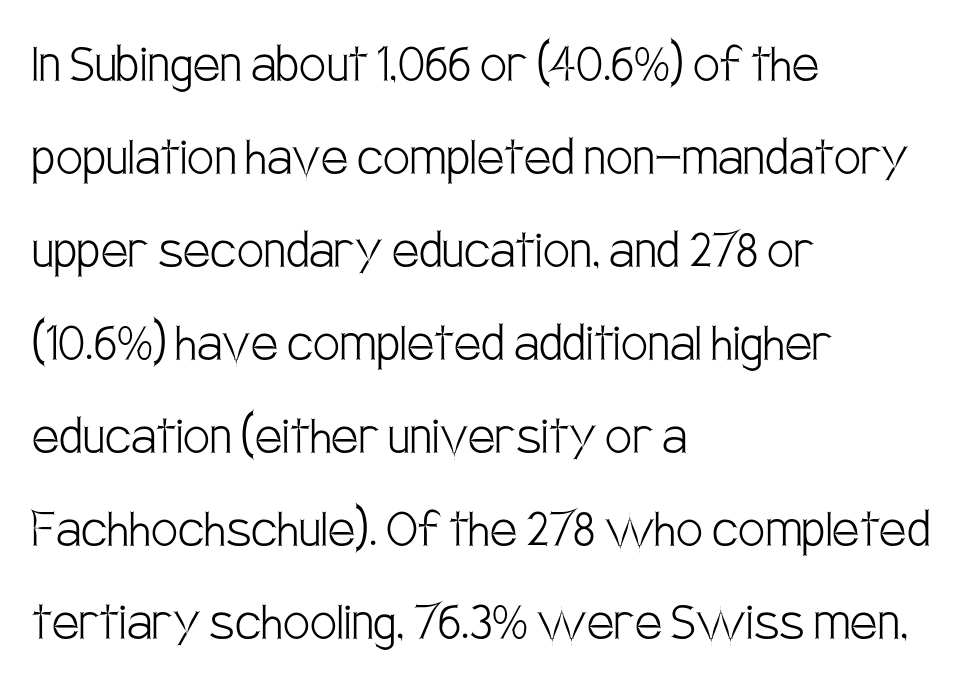
The image shows 60 px light, condensed sans-serif type, upright; set left-aligned, normal line spacing (1.55x), normal letter spacing, not underlined; low stroke contrast and a large x-height.
